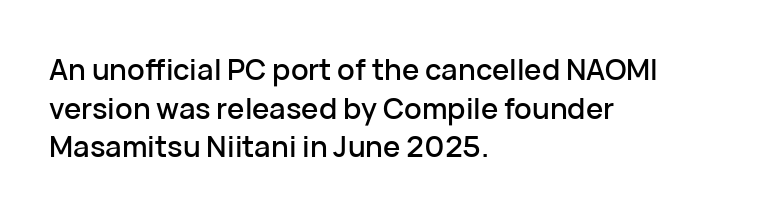
Casual observation: everything's shoved over to the left. Are there feet on the stems? There aren't — it's a sans. Check the space under the baseline: it is left empty. Characters remain perfectly vertical along every line. Inter-character spacing is left at the font's built-in metrics.
